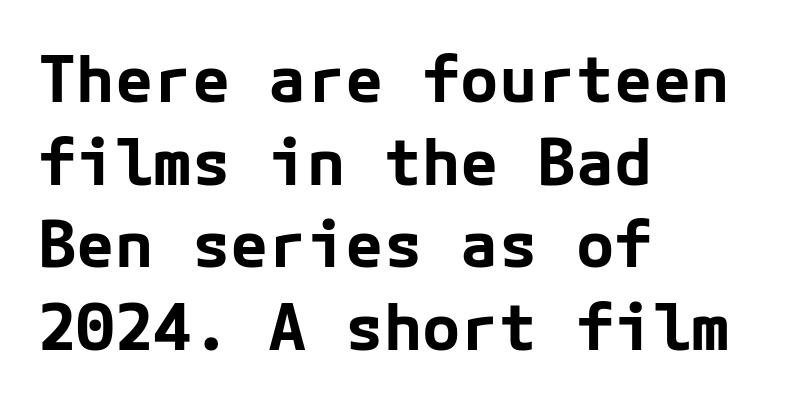
Q: Is the text bold? A: Yes.
Q: Is the text italic (slanted)? A: No, it is upright.
Q: Is the typeface a serif or a sans-serif typeface? A: Sans-serif.
Q: Is the text underlined? A: No.
Q: How is the paragraph aligned? A: Left-aligned.
Q: Is the spacing between letters normal or unusually wide? A: Normal.
Q: Is the spacing between lines tight, normal or loose? A: Normal.
Q: Width (condensed, normal, or wide)? A: Normal.
Q: Stroke contrast? A: Low.
Q: x-height? A: Medium.
